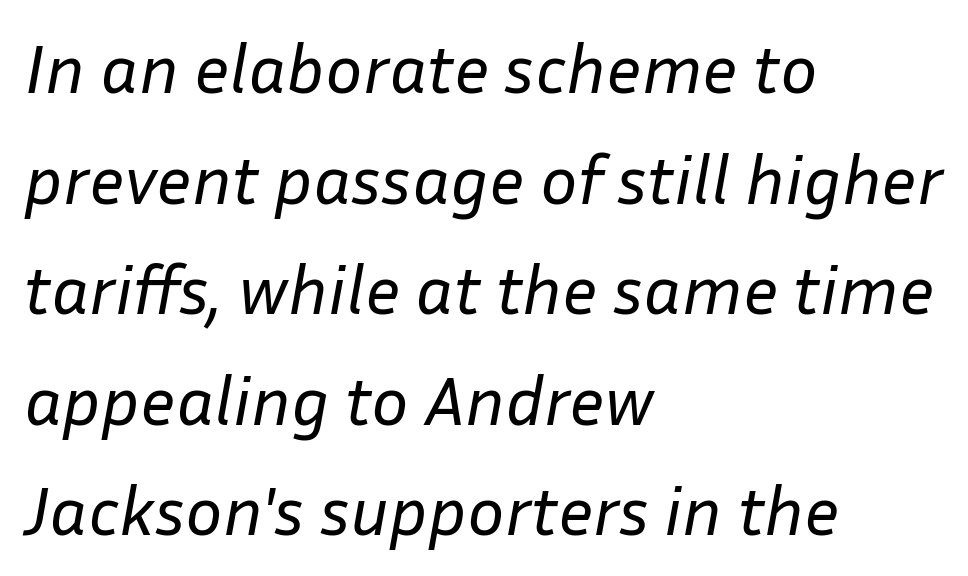
The image shows 70 px regular-weight type, italic (leaning right); set left-aligned, normal line spacing (1.58x), normal letter spacing, not underlined; low stroke contrast and a medium x-height.
